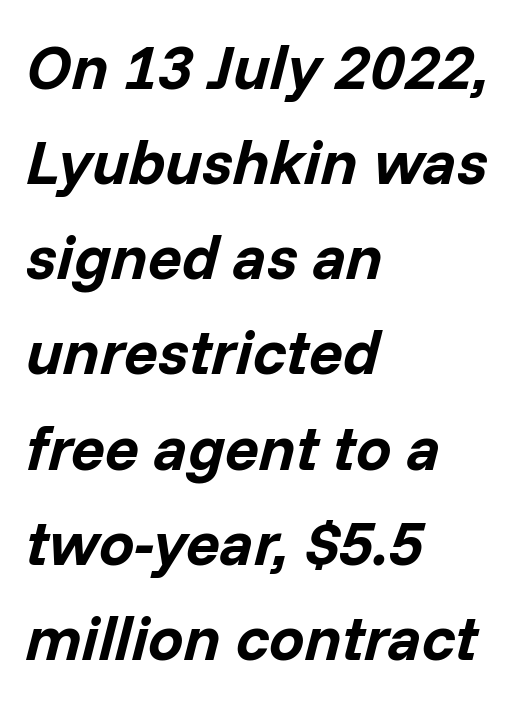
The image shows 63 px bold type, italic (leaning right); set left-aligned, normal line spacing (1.51x), normal letter spacing, not underlined; low stroke contrast and a medium x-height.
